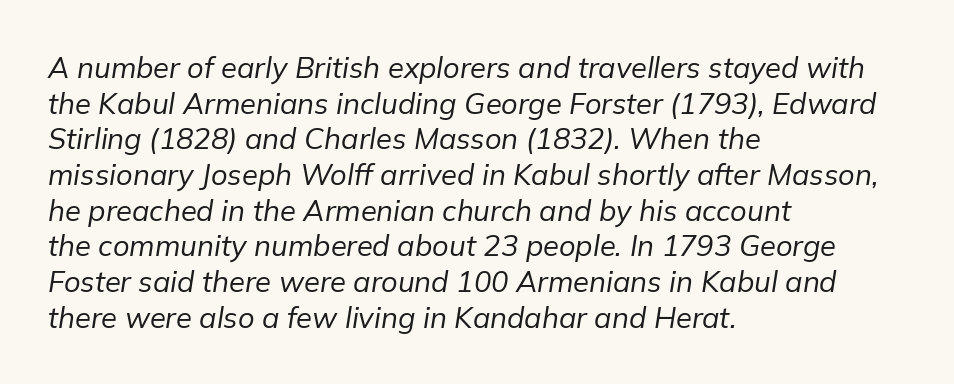
{"italic": "yes", "lean": "right", "slant_degrees": 9, "bold": "no", "weight": "regular", "width": "normal", "stroke_contrast": "low", "x_height": "medium", "monospaced": "no", "underline": "no", "align": "left", "line_spacing_ratio": 1.23, "letter_spacing": "normal", "letter_spacing_em": 0.0, "glyph_px": 29}
